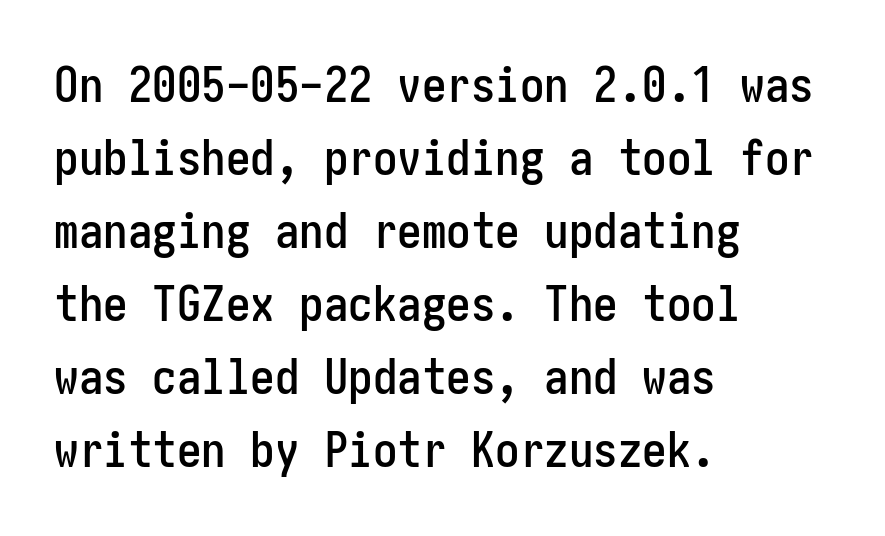
Each row of text sits above clean, open space. Normally led — the rows are evenly, conventionally spaced. Each letter's strokes conclude bluntly, with no projecting serifs. What stands out about the letter spacing? Nothing — it is the standard amount. Every stem runs plumb, perpendicular to the baseline. Does the copy run flush right? No — it runs flush left.
